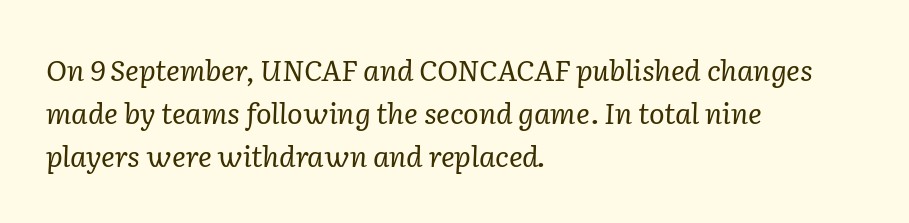
The image shows 29 px regular-weight serif type, italic (leaning right); set left-aligned, normal line spacing (1.49x), normal letter spacing, not underlined; low stroke contrast and a medium x-height.
